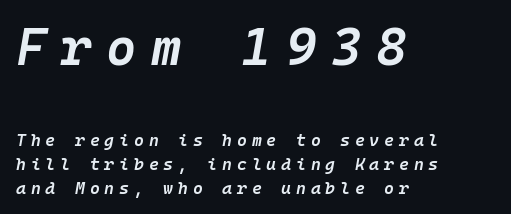
The image shows 52 px semibold type, italic (leaning right), monospaced; set left-aligned, normal line spacing (1.4x), unusually wide letter spacing (+0.28 em), not underlined; the first (top) block is 3.06x larger; low stroke contrast and a medium x-height.
